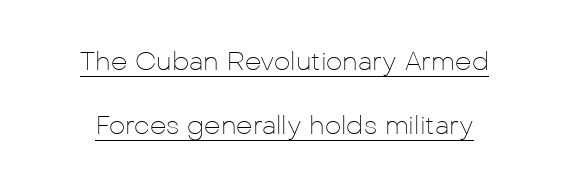
Ordinary non-slanted type is in use. Widely set lines give the paragraph a tall, airy silhouette. In designer terms, the underline attribute is active on this setting. This sample uses plain, unmodified letter spacing. Weight: not bold — regular or lighter.
